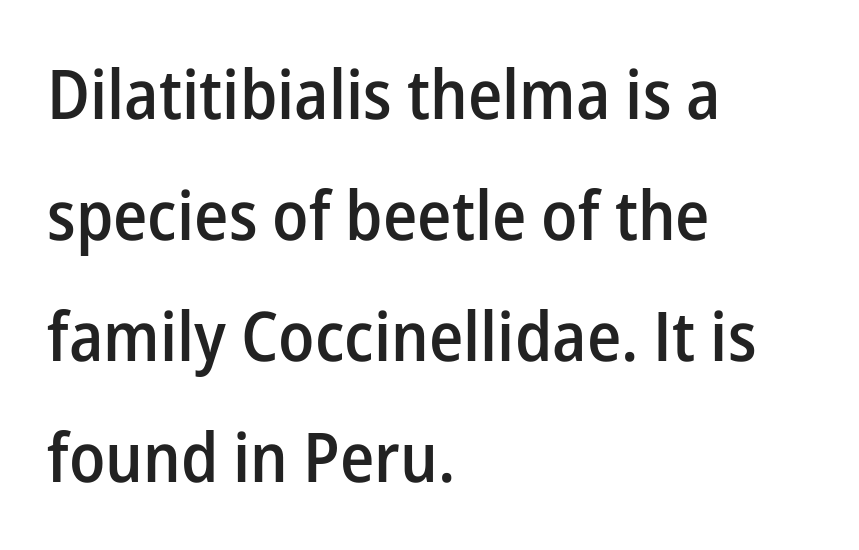
Q: Is the text bold? A: Semi-bold.
Q: Is the text italic (slanted)? A: No, it is upright.
Q: Is the typeface a serif or a sans-serif typeface? A: Sans-serif.
Q: Is the text underlined? A: No.
Q: How is the paragraph aligned? A: Left-aligned.
Q: Is the spacing between letters normal or unusually wide? A: Normal.
Q: Width (condensed, normal, or wide)? A: Normal.
Q: Stroke contrast? A: Low.
Q: x-height? A: Medium.
Q: Monospaced? A: No.
